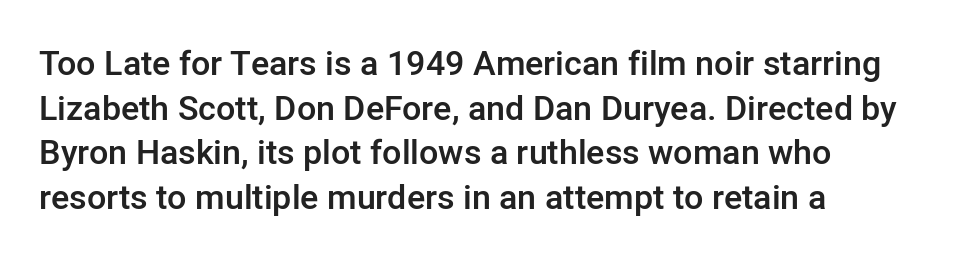
The image shows 34 px semibold sans-serif type, upright; set left-aligned, normal line spacing (1.31x), normal letter spacing, not underlined; low stroke contrast and a medium x-height.
